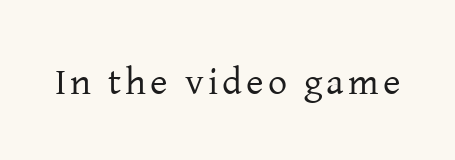
Q: Is the text bold? A: No.
Q: Is the text italic (slanted)? A: No, it is upright.
Q: Is the typeface a serif or a sans-serif typeface? A: Serif.
Q: Is the text underlined? A: No.
Q: Width (condensed, normal, or wide)? A: Normal.
Q: Stroke contrast? A: Low.
Q: x-height? A: Medium.
Q: Monospaced? A: No.
